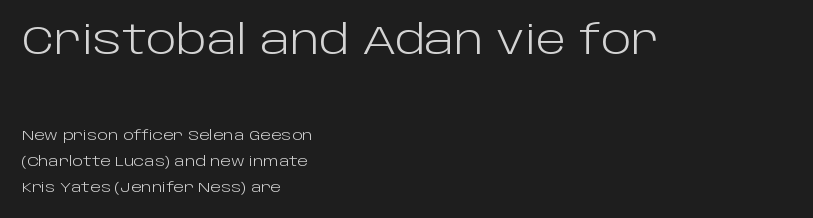
The image shows 40 px light sans-serif type, upright; set left-aligned, line spacing 1.85x, normal letter spacing, not underlined; the first (top) block is 2.86x larger; low stroke contrast and a large x-height.
